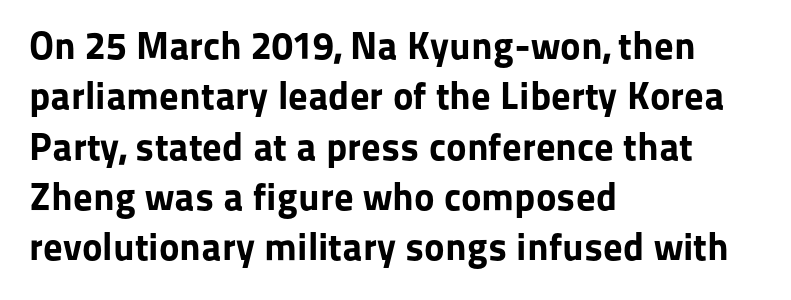
The words here are not underlined. In terms of leading, this rendering sits right in the middle. Nope, no serifs anywhere on these letters. The line texture is even and compact thanks to regular tracking. Typesetter's note: full bold, strokes at maximum text heaviness.
